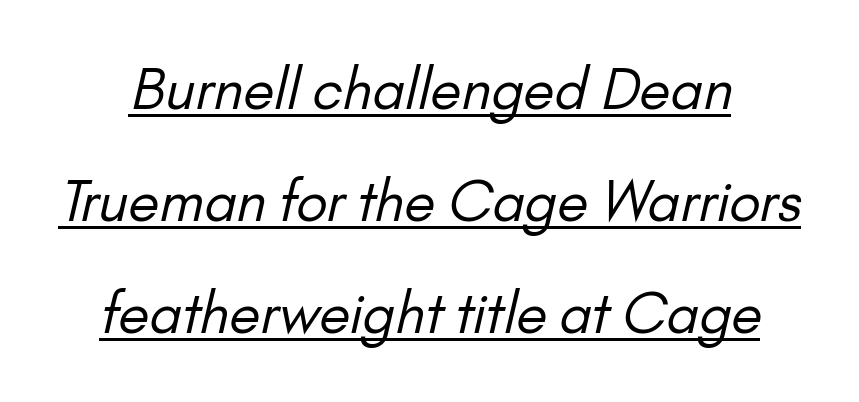
Spacing between characters is what you'd get straight out of the box. This is underlined copy, the kind a proofreader might mark for attention. Stem width sits at or under what a default text font uses. Each new line begins a long way beneath the previous one. A typesetter would label this face a sans. Do the characters align in a grid? No, the font is proportional.
